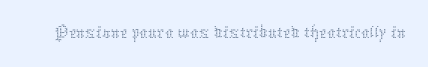
{"italic": "no", "bold": "no", "weight": "thin", "width": "normal", "stroke_contrast": "medium", "x_height": "medium", "monospaced": "no", "underline": "no", "letter_spacing": "normal", "letter_spacing_em": 0.0, "glyph_px": 42}
